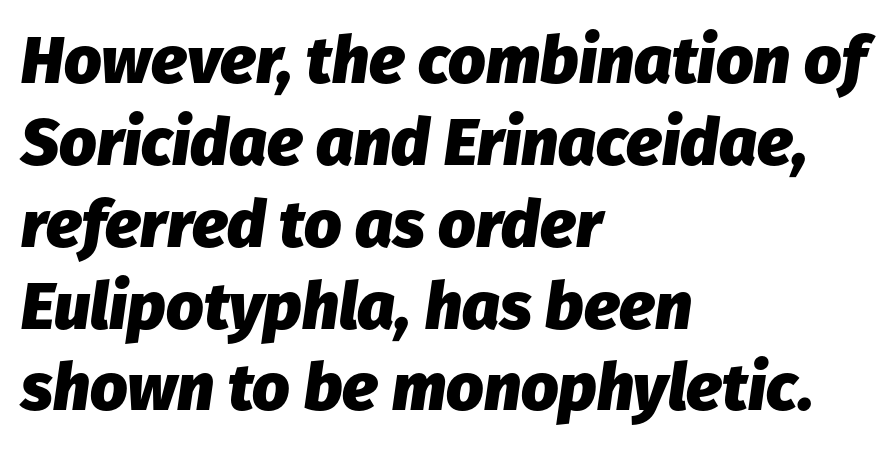
Q: Is the text bold? A: Yes.
Q: Is the text italic (slanted)? A: Yes, it leans right by about 8 degrees.
Q: Is the text underlined? A: No.
Q: How is the paragraph aligned? A: Left-aligned.
Q: Is the spacing between letters normal or unusually wide? A: Normal.
Q: Width (condensed, normal, or wide)? A: Normal.
Q: Stroke contrast? A: Low.
Q: x-height? A: Medium.
Q: Monospaced? A: No.
